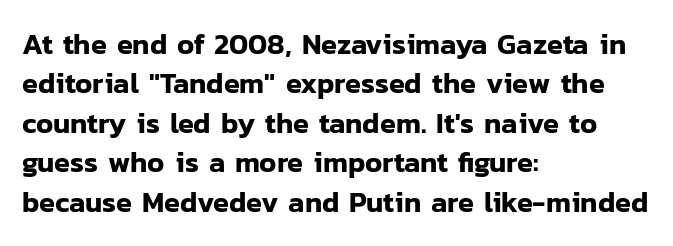
{"serif": "no", "italic": "no", "width": "normal", "stroke_contrast": "low", "x_height": "medium", "monospaced": "no", "underline": "no", "align": "left", "line_spacing": "normal", "line_spacing_ratio": 1.36, "letter_spacing": "normal", "letter_spacing_em": 0.0, "glyph_px": 29}
